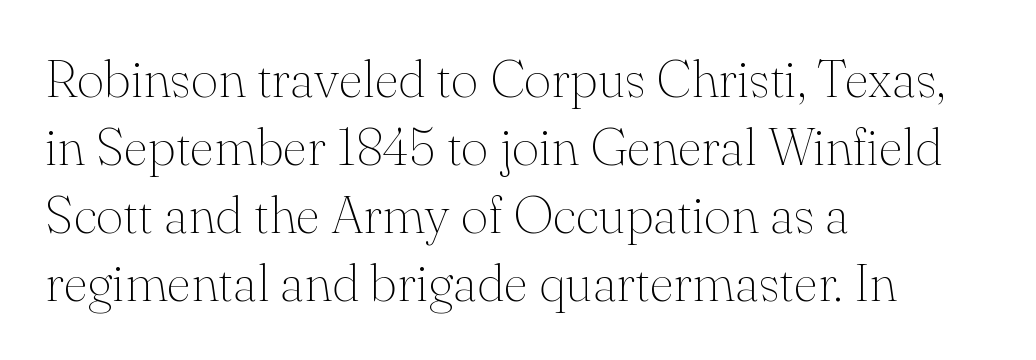
The image shows 53 px thin serif type, upright; set left-aligned, normal line spacing (1.28x), normal letter spacing, not underlined; medium stroke contrast and a small x-height.
